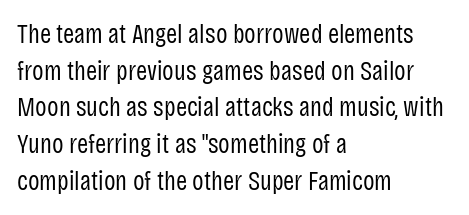
Q: Is the text bold? A: No.
Q: Is the text italic (slanted)? A: No, it is upright.
Q: Is the text underlined? A: No.
Q: How is the paragraph aligned? A: Left-aligned.
Q: Is the spacing between letters normal or unusually wide? A: Normal.
Q: Is the spacing between lines tight, normal or loose? A: Normal.
